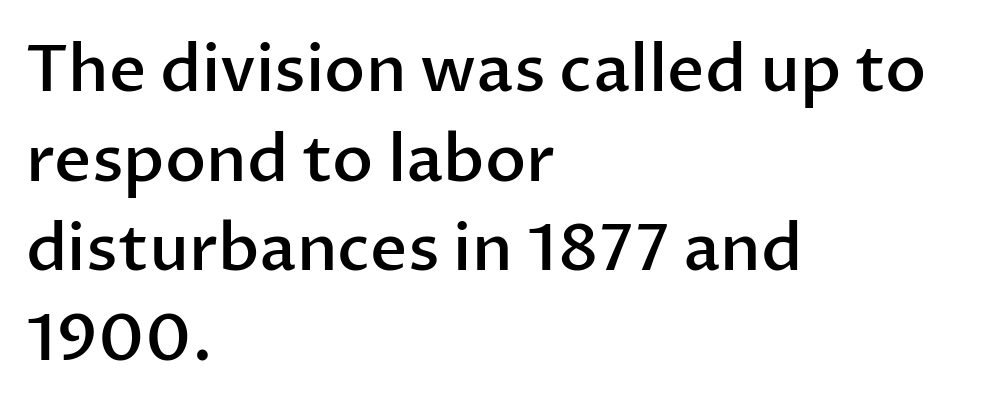
{"serif": "no", "italic": "no", "bold": "semi", "weight": "semibold", "width": "normal", "stroke_contrast": "low", "x_height": "medium", "monospaced": "no", "underline": "no", "align": "left", "line_spacing": "normal", "line_spacing_ratio": 1.38, "letter_spacing": "normal", "letter_spacing_em": 0.0, "glyph_px": 65}
